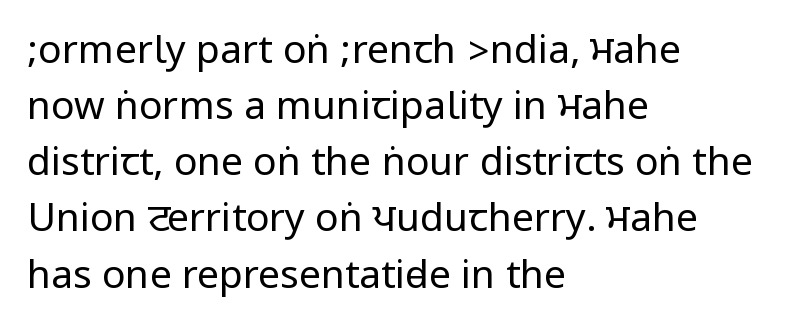
Regular leading. Is the letter spacing exaggerated? No — it looks like the ordinary default. In terms of letterform style, serifs are entirely absent. The ragged edge is on the right, which tells us the setting is flush left.
